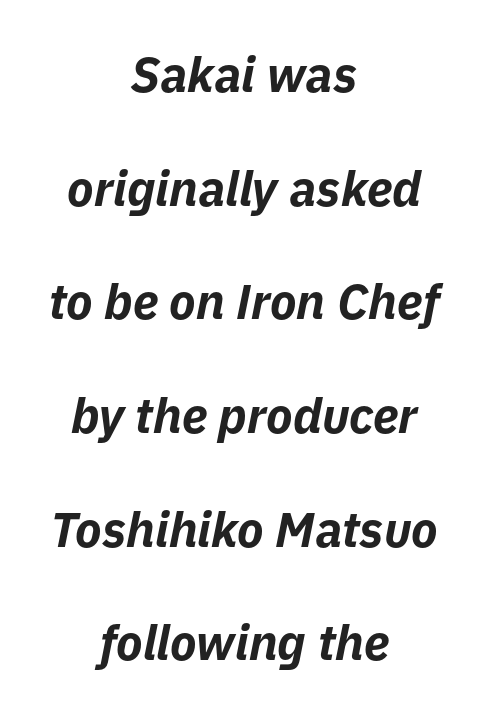
Q: Is the text bold? A: Yes.
Q: Is the text italic (slanted)? A: Yes, it leans right by about 11 degrees.
Q: Is the text underlined? A: No.
Q: How is the paragraph aligned? A: Centered.
Q: Is the spacing between letters normal or unusually wide? A: Normal.
Q: Is the spacing between lines tight, normal or loose? A: Loose.
Q: Width (condensed, normal, or wide)? A: Normal.
Q: Stroke contrast? A: Low.
Q: x-height? A: Medium.
Q: Monospaced? A: No.
